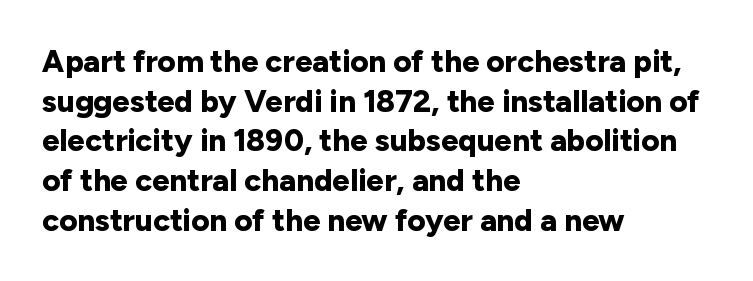
Q: Is the text bold? A: Yes.
Q: Is the text italic (slanted)? A: No, it is upright.
Q: Is the typeface a serif or a sans-serif typeface? A: Sans-serif.
Q: Is the text underlined? A: No.
Q: How is the paragraph aligned? A: Left-aligned.
Q: Is the spacing between letters normal or unusually wide? A: Normal.
Q: Is the spacing between lines tight, normal or loose? A: Normal.
Q: Width (condensed, normal, or wide)? A: Normal.
Q: Stroke contrast? A: Low.
Q: x-height? A: Medium.
Q: Monospaced? A: No.
